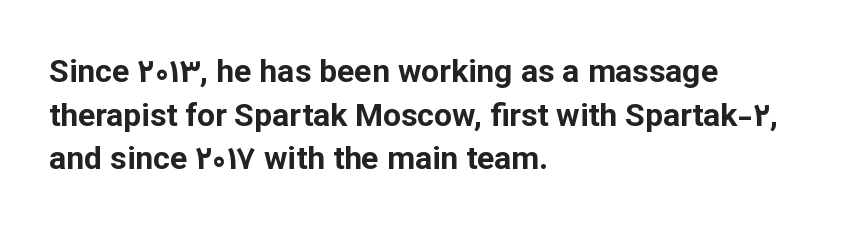
{"serif": "no", "italic": "no", "bold": "yes", "weight": "bold", "width": "normal", "stroke_contrast": "low", "x_height": "medium", "monospaced": "no", "underline": "no", "align": "left", "line_spacing": "normal", "line_spacing_ratio": 1.36, "letter_spacing": "normal", "letter_spacing_em": 0.0, "glyph_px": 32}
